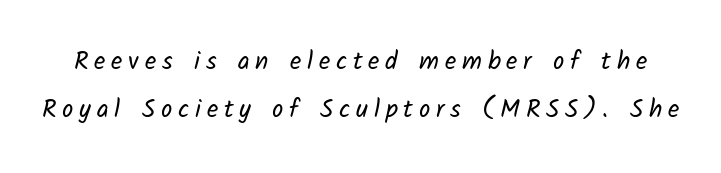
Type without underlining. The cut favours lightness, reaching ordinary text weight at its darkest. Reading down the column, the eye jumps a long way to each next line. Someone cranked the tracking dial way up on this one.
